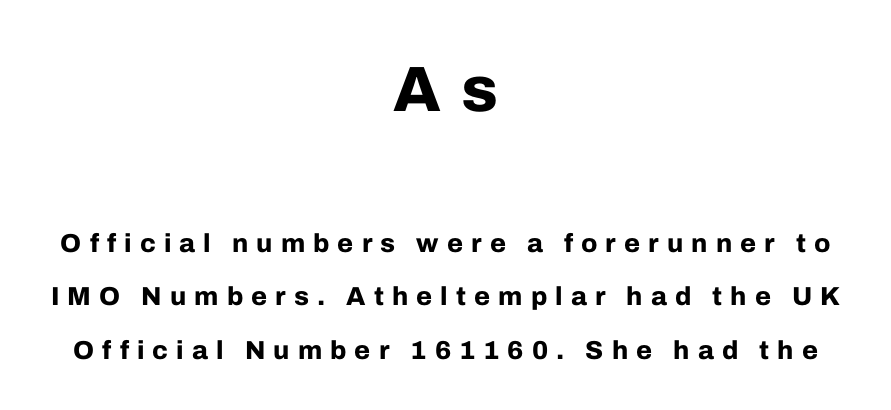
{"serif": "no", "italic": "no", "bold": "yes", "weight": "bold", "width": "normal", "stroke_contrast": "low", "x_height": "medium", "monospaced": "no", "underline": "no", "align": "center", "line_spacing": "loose", "line_spacing_ratio": 2.07, "letter_spacing": "wide", "letter_spacing_em": 0.31, "larger_block": "first", "size_ratio": 2.46, "glyph_px": 64}
